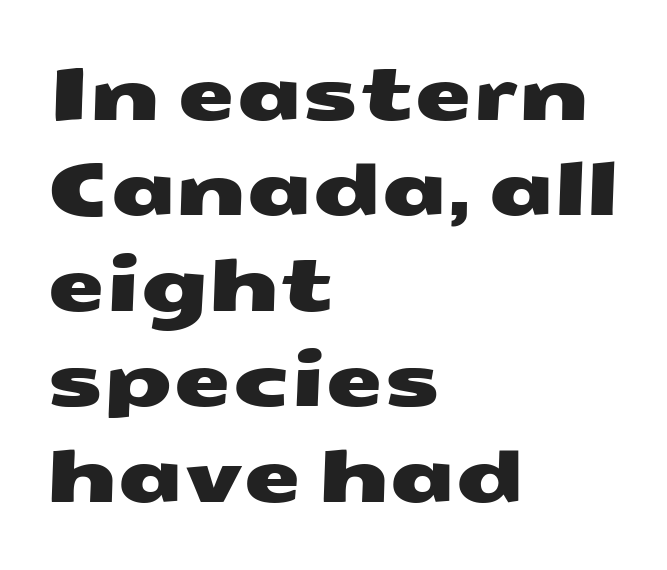
The image shows 74 px wide sans-serif type; set left-aligned, normal line spacing (1.29x), normal letter spacing, not underlined; medium stroke contrast and a medium x-height.
